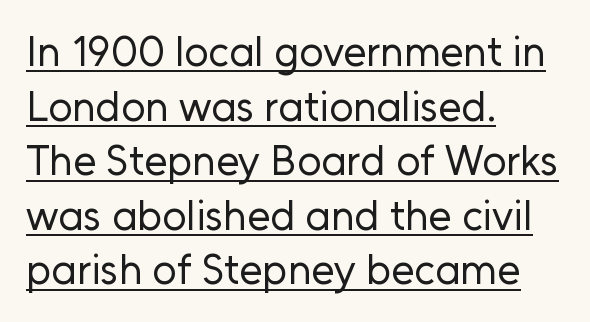
Q: Is the text bold? A: No.
Q: Is the text italic (slanted)? A: No, it is upright.
Q: Is the typeface a serif or a sans-serif typeface? A: Sans-serif.
Q: Is the text underlined? A: Yes.
Q: How is the paragraph aligned? A: Left-aligned.
Q: Is the spacing between letters normal or unusually wide? A: Normal.
Q: Is the spacing between lines tight, normal or loose? A: Normal.
Q: Width (condensed, normal, or wide)? A: Normal.
Q: Stroke contrast? A: Low.
Q: x-height? A: Medium.
Q: Monospaced? A: No.
